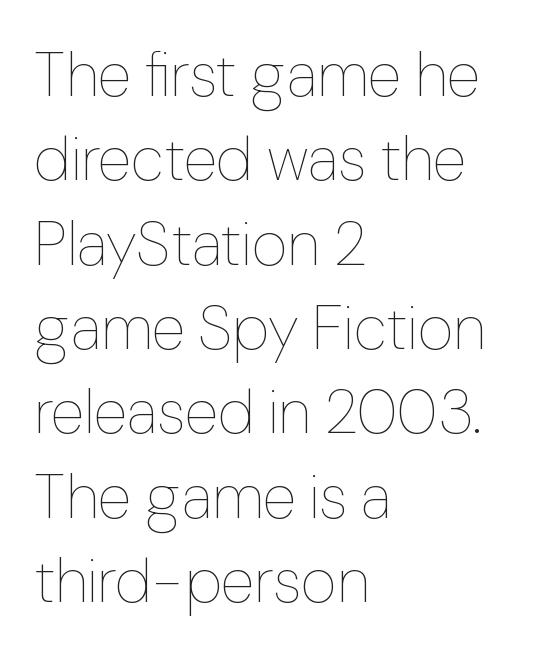
Q: Is the text bold? A: No.
Q: Is the text italic (slanted)? A: No, it is upright.
Q: Is the text underlined? A: No.
Q: How is the paragraph aligned? A: Left-aligned.
Q: Is the spacing between letters normal or unusually wide? A: Normal.
Q: Is the spacing between lines tight, normal or loose? A: Normal.
Q: Width (condensed, normal, or wide)? A: Normal.
Q: Stroke contrast? A: Low.
Q: x-height? A: Medium.
Q: Monospaced? A: No.
